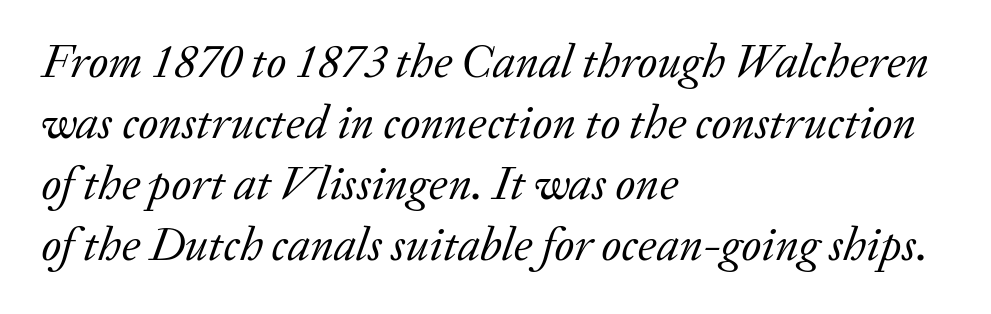
{"serif": "yes", "italic": "yes", "lean": "right", "slant_degrees": 20, "bold": "no", "weight": "regular", "width": "normal", "stroke_contrast": "low", "x_height": "medium", "monospaced": "no", "underline": "no", "align": "left", "line_spacing": "normal", "line_spacing_ratio": 1.3, "letter_spacing": "normal", "letter_spacing_em": 0.0, "glyph_px": 47}
